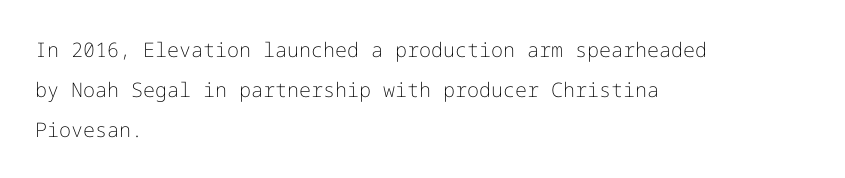
The image shows 20 px text type, upright; set left-aligned, loose line spacing (2.0x), normal letter spacing, not underlined.
